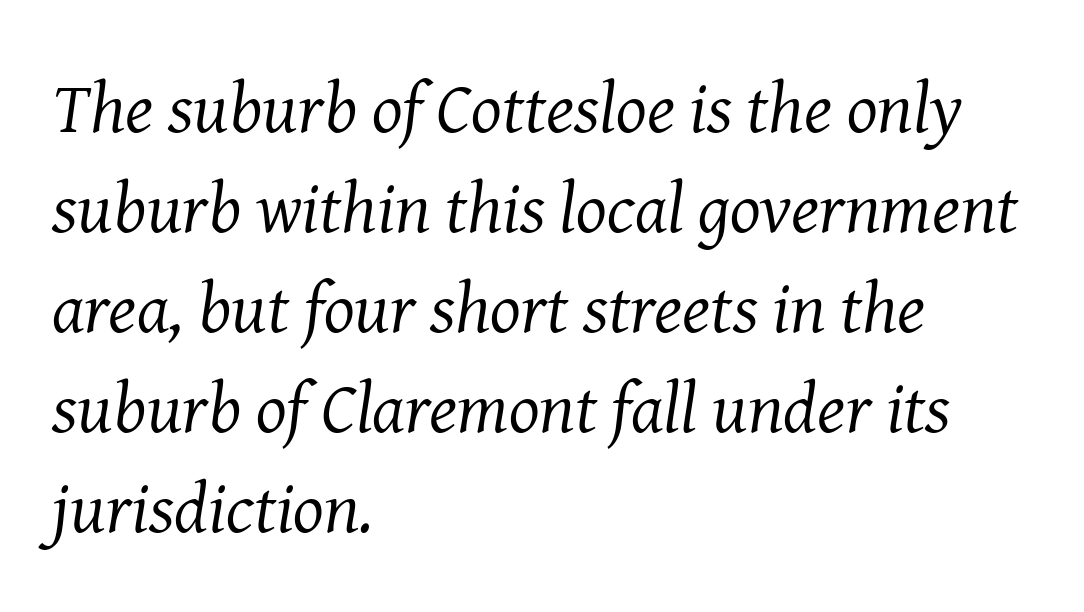
Q: Is the text bold? A: No.
Q: Is the text italic (slanted)? A: Yes, it leans right by about 8 degrees.
Q: Is the typeface a serif or a sans-serif typeface? A: Serif.
Q: Is the text underlined? A: No.
Q: How is the paragraph aligned? A: Left-aligned.
Q: Is the spacing between letters normal or unusually wide? A: Normal.
Q: Is the spacing between lines tight, normal or loose? A: Normal.
Q: Width (condensed, normal, or wide)? A: Normal.
Q: Stroke contrast? A: Medium.
Q: x-height? A: Medium.
Q: Monospaced? A: No.
